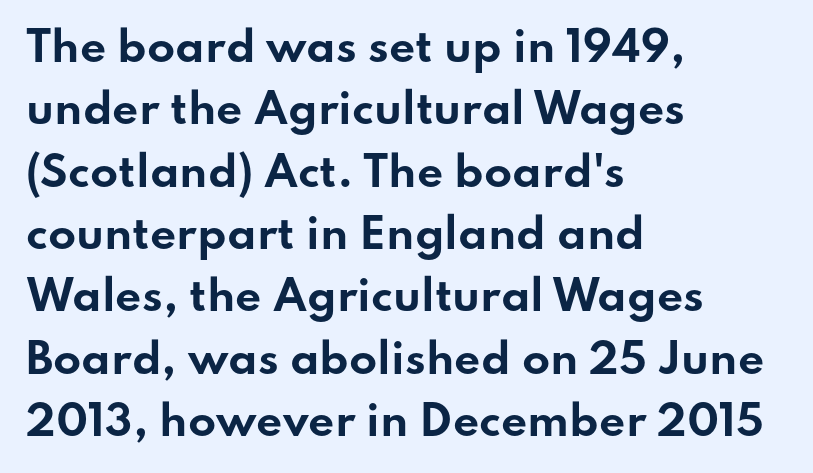
The image shows 41 px bold, wide sans-serif type, upright; set left-aligned, normal line spacing (1.52x), normal letter spacing, not underlined; low stroke contrast and a small x-height.
